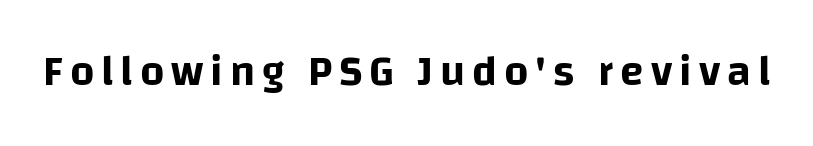
The letters advance in unequal steps, a hallmark of proportional type. This sample uses a sans-serif face. The axis of the letterforms is exactly vertical. The foot of each line stays bare and open.
